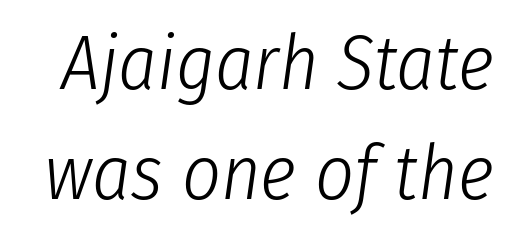
Unmarked baselines from the first word to the last. Stems here are at most as thick as an everyday book face. Compared with typical body copy, the letter spacing here is the same. The rows are spaced the way most documents space them. The lettering tilts uniformly, giving the passage an italic look.
